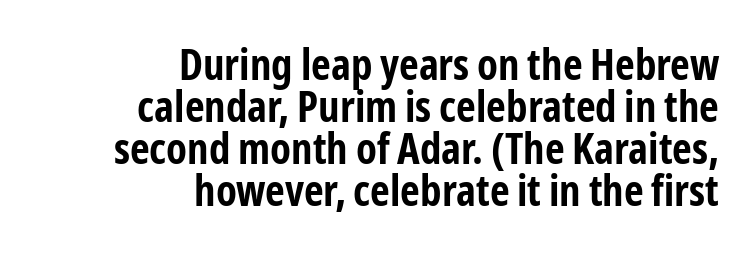
Q: Is the text bold? A: Yes.
Q: Is the text italic (slanted)? A: No, it is upright.
Q: Is the typeface a serif or a sans-serif typeface? A: Sans-serif.
Q: Is the text underlined? A: No.
Q: How is the paragraph aligned? A: Right-aligned.
Q: Is the spacing between letters normal or unusually wide? A: Normal.
Q: Is the spacing between lines tight, normal or loose? A: Tight.
Q: Width (condensed, normal, or wide)? A: Condensed.
Q: Stroke contrast? A: Low.
Q: x-height? A: Medium.
Q: Monospaced? A: No.
